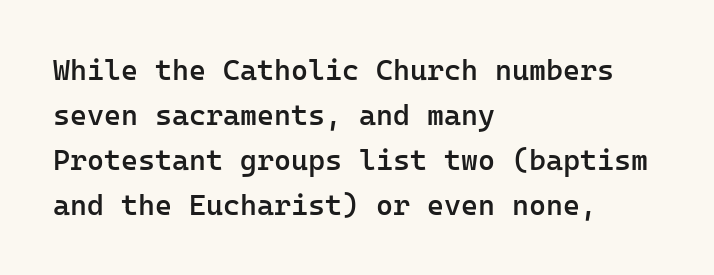
Q: Is the text bold? A: Semi-bold.
Q: Is the text italic (slanted)? A: No, it is upright.
Q: Is the typeface a serif or a sans-serif typeface? A: Sans-serif.
Q: Is the text underlined? A: No.
Q: How is the paragraph aligned? A: Left-aligned.
Q: Is the spacing between letters normal or unusually wide? A: Normal.
Q: Is the spacing between lines tight, normal or loose? A: Normal.
Q: Width (condensed, normal, or wide)? A: Normal.
Q: Stroke contrast? A: Low.
Q: x-height? A: Medium.
Q: Monospaced? A: Yes.
